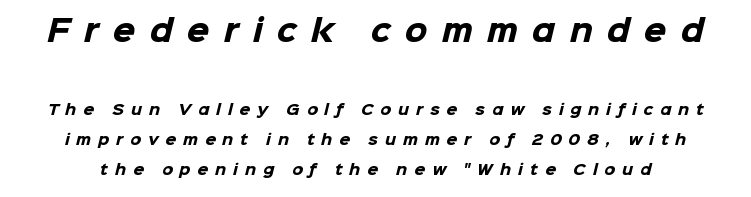
{"serif": "no", "bold": "yes", "weight": "heavy", "width": "normal", "stroke_contrast": "low", "x_height": "medium", "monospaced": "no", "underline": "no", "line_spacing": "loose", "line_spacing_ratio": 2.14, "letter_spacing": "wide", "letter_spacing_em": 0.49, "larger_block": "first", "size_ratio": 2.07, "glyph_px": 29}
